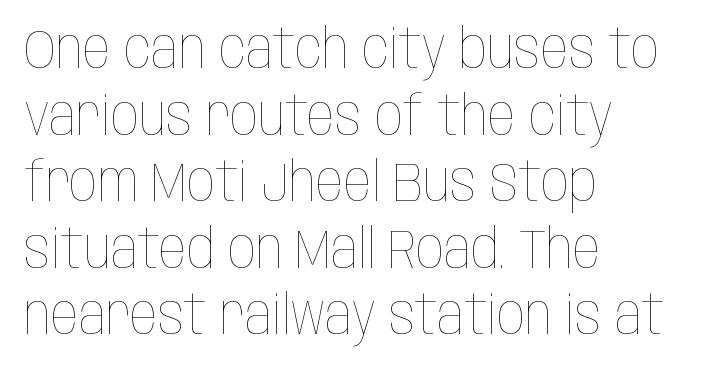
{"italic": "no", "bold": "no", "weight": "thin", "width": "condensed", "stroke_contrast": "low", "x_height": "large", "monospaced": "no", "underline": "no", "align": "left", "line_spacing_ratio": 1.21, "letter_spacing": "normal", "letter_spacing_em": 0.0, "glyph_px": 55}
